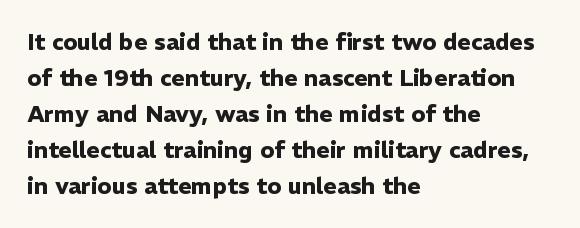
Q: Is the text bold? A: Yes.
Q: Is the text italic (slanted)? A: No, it is upright.
Q: Is the text underlined? A: No.
Q: How is the paragraph aligned? A: Left-aligned.
Q: Is the spacing between letters normal or unusually wide? A: Normal.
Q: Is the spacing between lines tight, normal or loose? A: Normal.
